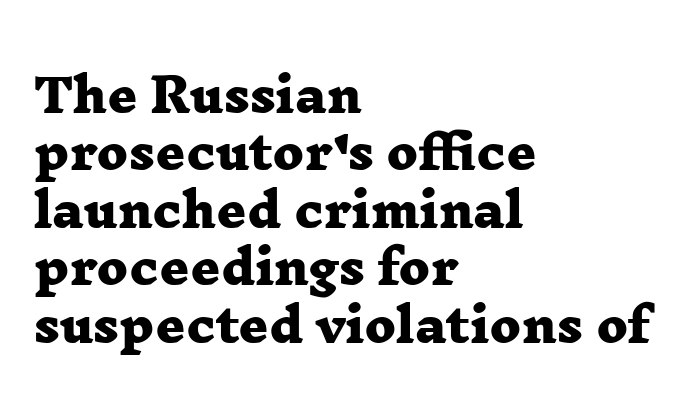
The image shows 46 px heavy, wide serif type; set left-aligned, normal line spacing (1.25x), normal letter spacing, not underlined; low stroke contrast and a medium x-height.
